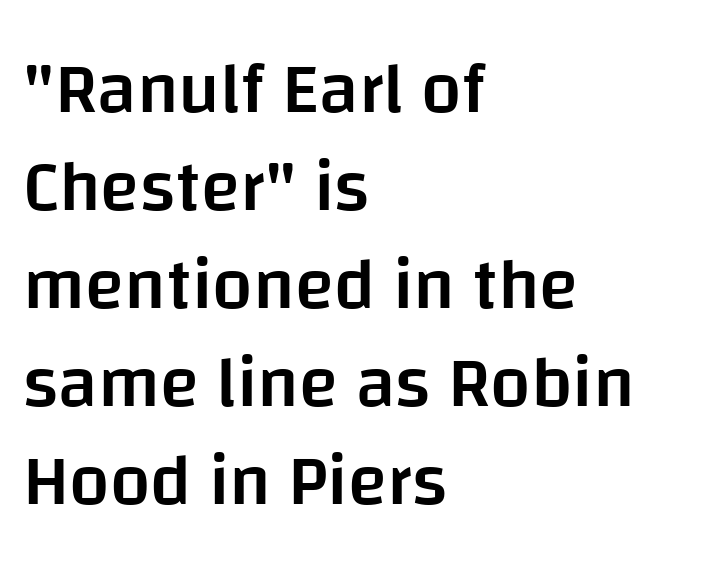
Q: Is the text bold? A: Semi-bold.
Q: Is the text italic (slanted)? A: No, it is upright.
Q: Is the typeface a serif or a sans-serif typeface? A: Sans-serif.
Q: Is the text underlined? A: No.
Q: How is the paragraph aligned? A: Left-aligned.
Q: Is the spacing between letters normal or unusually wide? A: Normal.
Q: Is the spacing between lines tight, normal or loose? A: Normal.
Q: Width (condensed, normal, or wide)? A: Normal.
Q: Stroke contrast? A: Low.
Q: x-height? A: Large.
Q: Monospaced? A: No.
